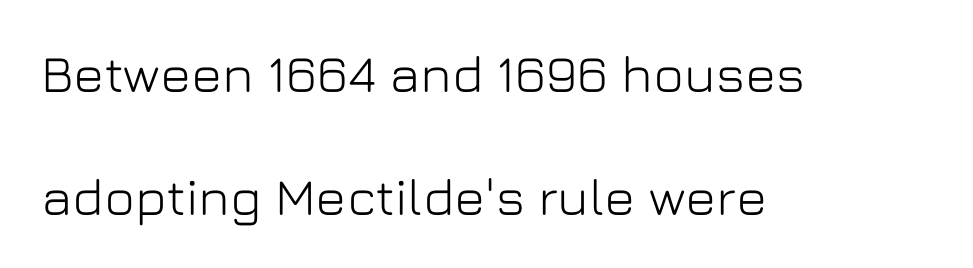
The glyphs in this specimen are sans serif. Do the characters align in a grid? No, the font is proportional. The axis of the letterforms is exactly vertical. The letterforms sit shoulder to shoulder at normal distance. A typesetter would call this leading open, well beyond the default. Visually the block forms a straight wall on the left and a jagged coastline on the right.
